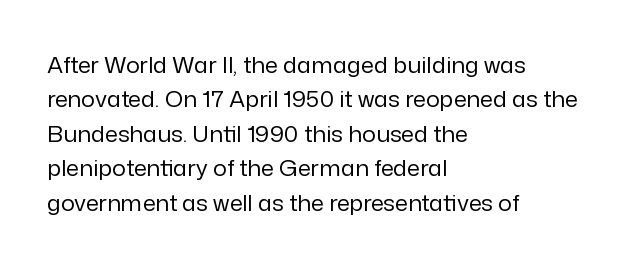
Q: Is the text bold? A: No.
Q: Is the text italic (slanted)? A: No, it is upright.
Q: Is the text underlined? A: No.
Q: How is the paragraph aligned? A: Left-aligned.
Q: Is the spacing between letters normal or unusually wide? A: Normal.
Q: Is the spacing between lines tight, normal or loose? A: Normal.
